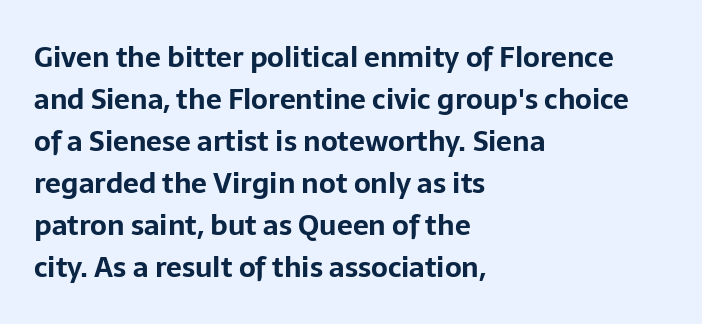
{"serif": "no", "italic": "no", "bold": "yes", "weight": "bold", "width": "normal", "stroke_contrast": "low", "x_height": "medium", "monospaced": "no", "underline": "no", "align": "left", "line_spacing": "normal", "line_spacing_ratio": 1.5, "letter_spacing": "normal", "letter_spacing_em": 0.0, "glyph_px": 28}
